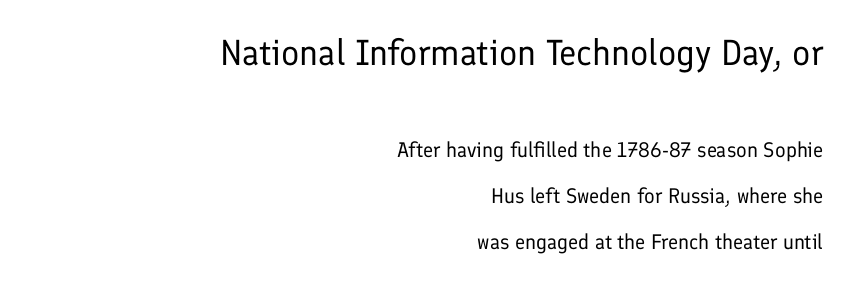
Q: Is the text bold? A: No.
Q: Is the text italic (slanted)? A: No, it is upright.
Q: Is the typeface a serif or a sans-serif typeface? A: Sans-serif.
Q: Is the text underlined? A: No.
Q: How is the paragraph aligned? A: Right-aligned.
Q: Is the spacing between letters normal or unusually wide? A: Normal.
Q: Is the spacing between lines tight, normal or loose? A: Loose.
Q: Which block of text is set in a larger size, the first (top) or the second (bottom)? A: The first (top) one.
Q: Width (condensed, normal, or wide)? A: Normal.
Q: Stroke contrast? A: Low.
Q: x-height? A: Medium.
Q: Monospaced? A: No.
